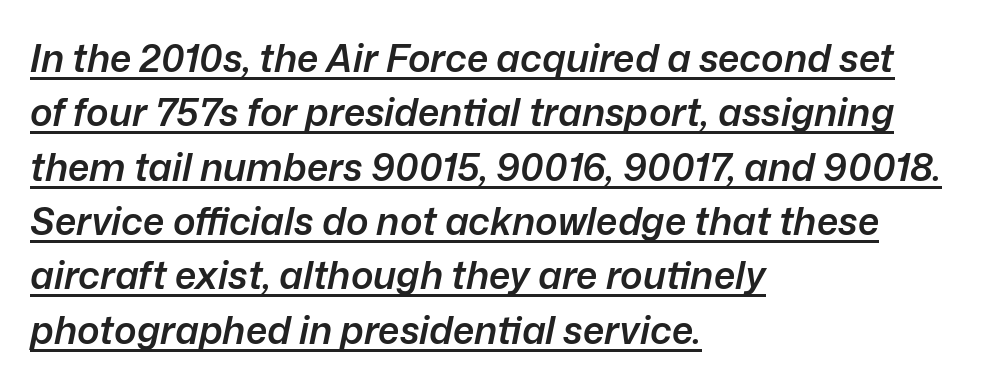
The image shows 38 px semibold type, italic (leaning right); set left-aligned, normal line spacing (1.43x), normal letter spacing, underlined; low stroke contrast and a medium x-height.
